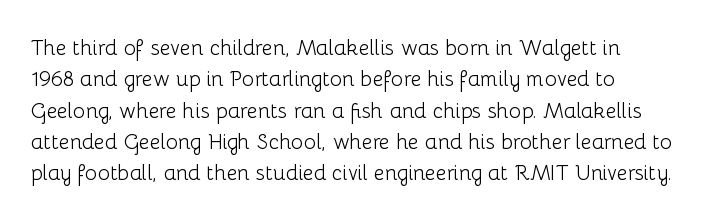
{"italic": "no", "bold": "no", "underline": "no", "align": "left", "line_spacing": "normal", "line_spacing_ratio": 1.49, "letter_spacing": "normal", "letter_spacing_em": 0.0, "glyph_px": 21}
